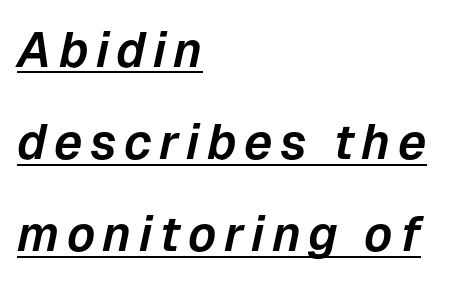
{"italic": "yes", "lean": "right", "slant_degrees": 12, "width": "normal", "stroke_contrast": "low", "x_height": "medium", "monospaced": "no", "underline": "yes", "align": "left", "line_spacing_ratio": 1.88, "glyph_px": 49}
